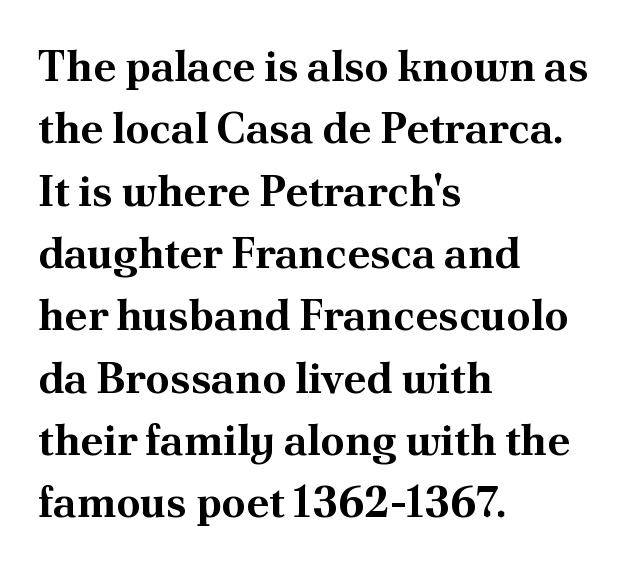
The image shows 43 px bold serif type, upright; set left-aligned, normal line spacing (1.45x), normal letter spacing, not underlined; medium stroke contrast and a small x-height.
